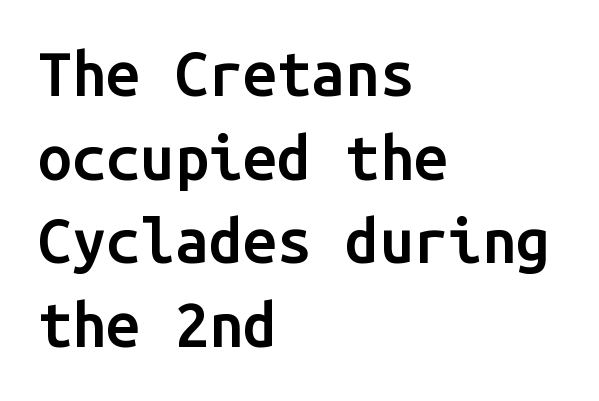
Words appear dense and cohesive because spacing is normal. As a designer I'd log this as weight 600, semibold. Every row of glyphs begins at an identical x-position on the left. Descenders are the only things crossing below the line.
